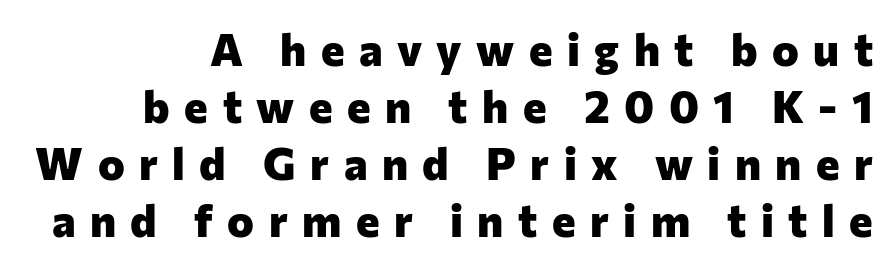
{"serif": "no", "italic": "no", "bold": "yes", "weight": "heavy", "width": "normal", "stroke_contrast": "low", "x_height": "medium", "monospaced": "no", "underline": "no", "align": "right", "line_spacing": "normal", "line_spacing_ratio": 1.27, "letter_spacing": "wide", "letter_spacing_em": 0.32, "glyph_px": 45}
